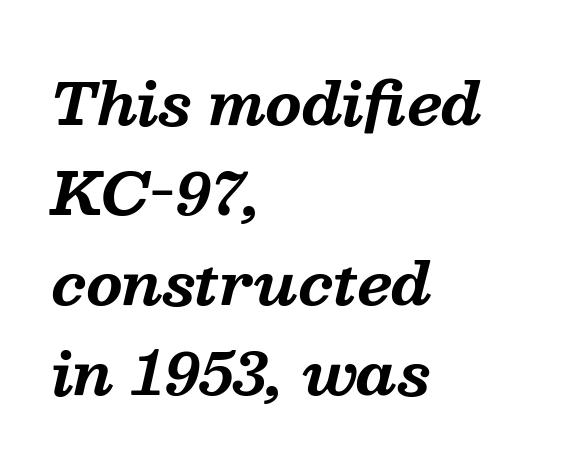
Underlining? Definitely not there. The space between consecutive lines is moderate. The face used here has the dense, thick strokes of a bold. The letterforms sit shoulder to shoulder at normal distance. In terms of letterform style, serifs are clearly present.
